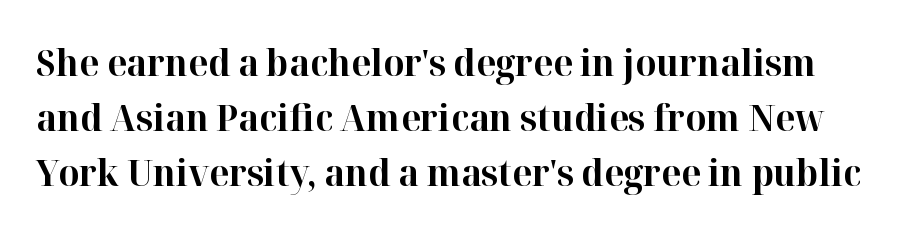
Q: Is the text bold? A: Yes.
Q: Is the text italic (slanted)? A: No, it is upright.
Q: Is the typeface a serif or a sans-serif typeface? A: Serif.
Q: Is the text underlined? A: No.
Q: Is the spacing between letters normal or unusually wide? A: Normal.
Q: Is the spacing between lines tight, normal or loose? A: Normal.
Q: Width (condensed, normal, or wide)? A: Normal.
Q: Stroke contrast? A: High.
Q: x-height? A: Medium.
Q: Monospaced? A: No.
